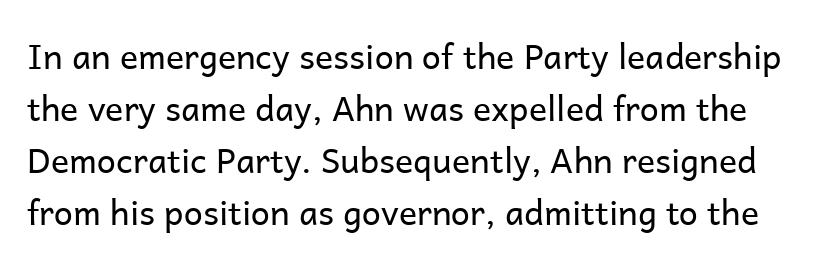
The image shows 34 px regular-weight sans-serif type, upright; set normal line spacing (1.53x), normal letter spacing, not underlined; low stroke contrast and a medium x-height.
